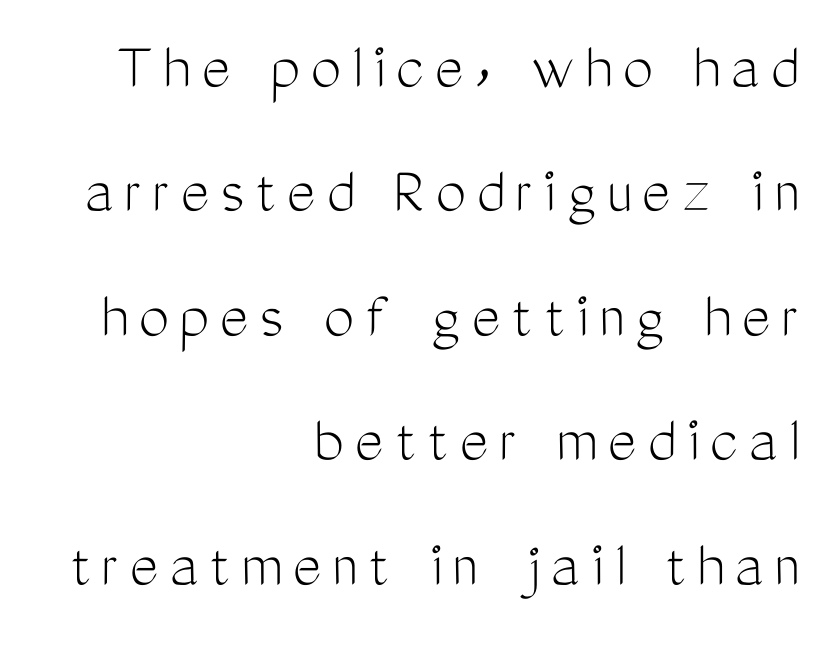
Q: Is the text bold? A: No.
Q: Is the text italic (slanted)? A: No, it is upright.
Q: Is the typeface a serif or a sans-serif typeface? A: Sans-serif.
Q: Is the text underlined? A: No.
Q: How is the paragraph aligned? A: Right-aligned.
Q: Width (condensed, normal, or wide)? A: Condensed.
Q: Stroke contrast? A: Medium.
Q: x-height? A: Medium.
Q: Monospaced? A: No.
